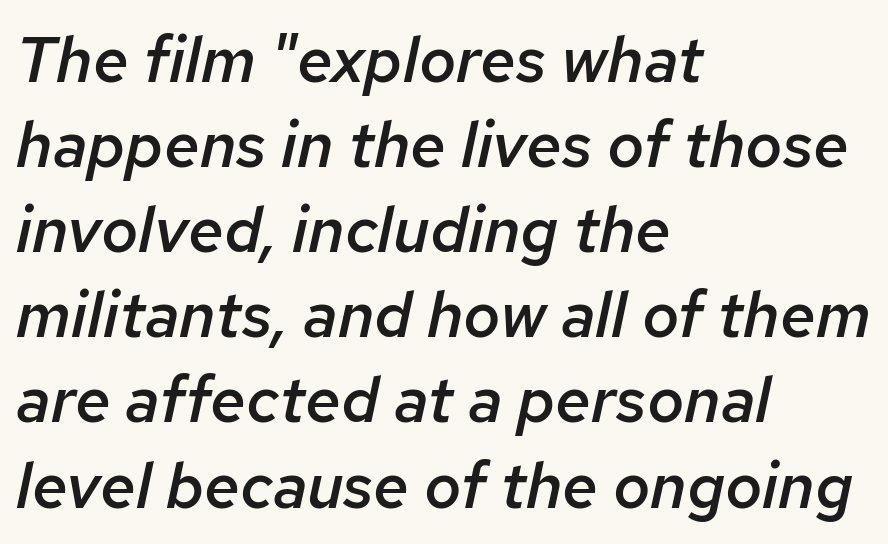
The gap between lines stays unmarked. Caption: semibold face, moderately heavy strokes. The passage shown is typed in a proportional face where columns would drift. This rendering leaves character spacing at its baseline value.
